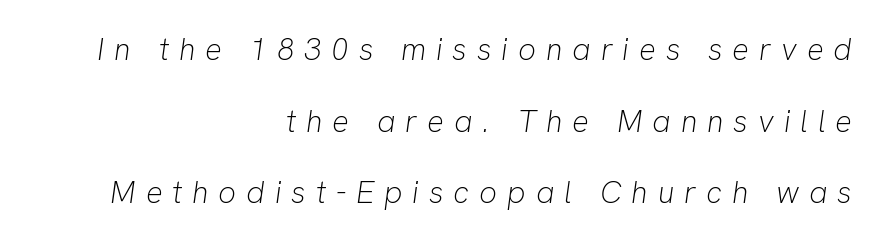
{"italic": "yes", "lean": "right", "slant_degrees": 8, "bold": "no", "weight": "light", "width": "normal", "stroke_contrast": "low", "x_height": "medium", "monospaced": "no", "underline": "no", "align": "right", "line_spacing": "loose", "line_spacing_ratio": 2.31, "letter_spacing": "wide", "letter_spacing_em": 0.32, "glyph_px": 31}
